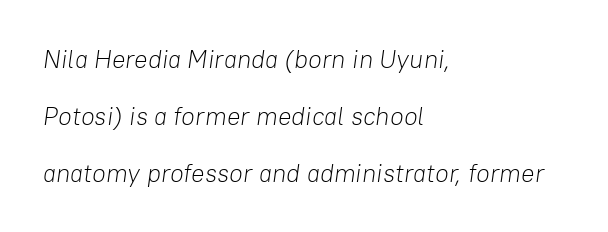
The block of text is sparse from top to bottom, with ample space between rows. The space beneath each line is pristine and unruled. Looking at the ascenders, they clearly lean. Heaviness? Minimal to ordinary, like unemphasized prose.
